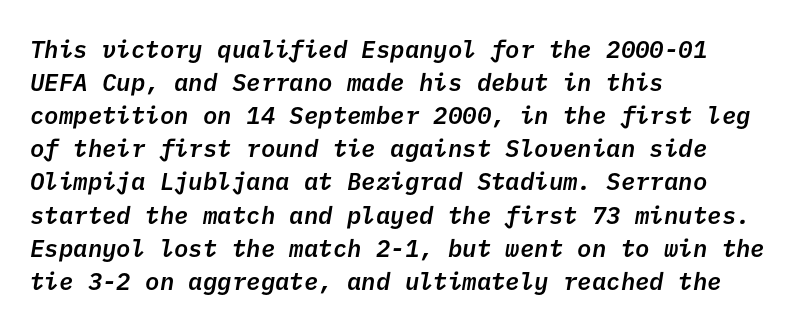
Q: Is the text bold? A: Semi-bold.
Q: Is the text underlined? A: No.
Q: How is the paragraph aligned? A: Left-aligned.
Q: Is the spacing between letters normal or unusually wide? A: Normal.
Q: Is the spacing between lines tight, normal or loose? A: Normal.
